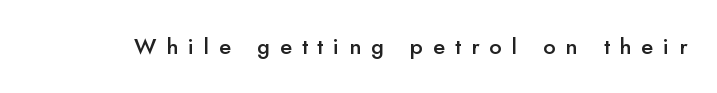
Q: Is the text bold? A: Semi-bold.
Q: Is the text italic (slanted)? A: No, it is upright.
Q: Is the text underlined? A: No.
Q: Is the spacing between letters normal or unusually wide? A: Unusually wide.
